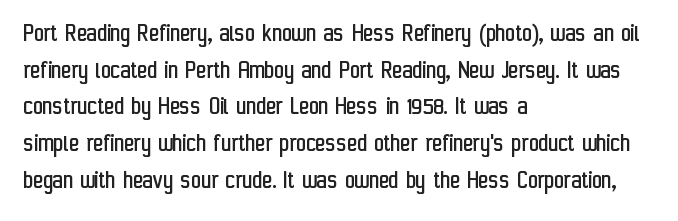
The image shows 27 px text type, upright; set left-aligned, normal line spacing (1.36x), normal letter spacing, not underlined.
